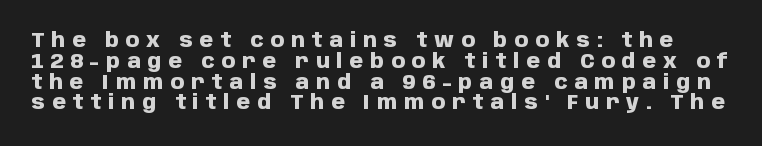
Do the letters lean? They stand straight. Vertical spacing — tight. The line texture is sparse and dotted thanks to wide tracking. Emphasis by weight is at full strength: bold. No word sits above an underline.
